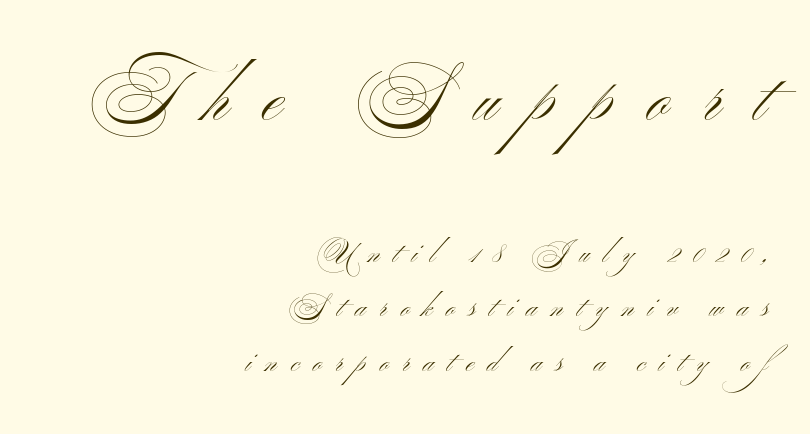
Q: Is the text bold? A: No.
Q: Is the text italic (slanted)? A: Yes.
Q: Is the typeface a serif or a sans-serif typeface? A: Sans-serif.
Q: Is the text underlined? A: No.
Q: How is the paragraph aligned? A: Right-aligned.
Q: Is the spacing between letters normal or unusually wide? A: Unusually wide.
Q: Is the spacing between lines tight, normal or loose? A: Loose.
Q: Which block of text is set in a larger size, the first (top) or the second (bottom)? A: The first (top) one.
Q: Width (condensed, normal, or wide)? A: Wide.
Q: Stroke contrast? A: Medium.
Q: x-height? A: Small.
Q: Monospaced? A: No.
